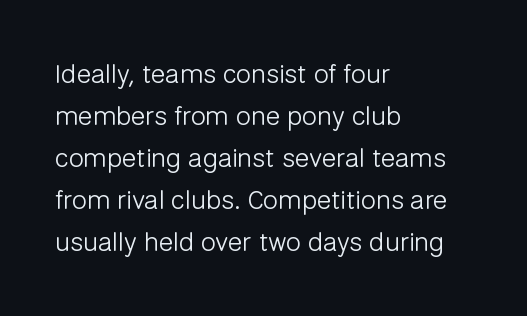
Each new line begins a customary step beneath the previous one. The passage shown is not underscored anywhere. Weight: not bold — regular or lighter. Nope, not italic — everything's standing straight. A classic flush-left, rag-right setting is used for this passage.
